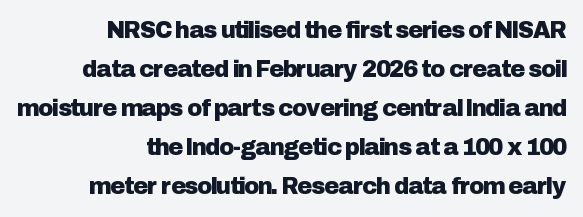
{"italic": "no", "underline": "no", "align": "right", "line_spacing": "normal", "line_spacing_ratio": 1.7, "letter_spacing": "normal", "letter_spacing_em": 0.0, "glyph_px": 23}
